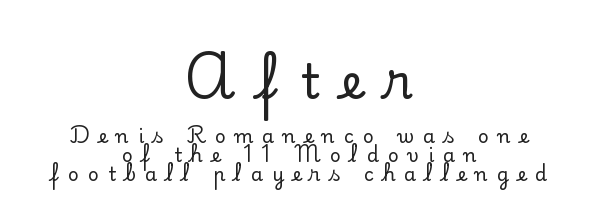
The image shows 48 px serif type, upright; set centered, tight line spacing (0.98x), unusually wide letter spacing (+0.47 em), not underlined; the first (top) block is 2.53x larger; low stroke contrast and a small x-height.
